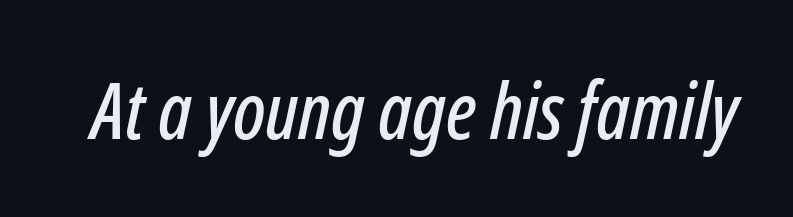
Q: Is the text italic (slanted)? A: Yes, it leans right by about 12 degrees.
Q: Is the text underlined? A: No.
Q: Is the spacing between letters normal or unusually wide? A: Normal.
Q: Width (condensed, normal, or wide)? A: Condensed.
Q: Stroke contrast? A: Low.
Q: x-height? A: Medium.
Q: Monospaced? A: No.
